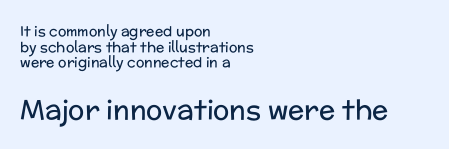
The image shows 27 px text type, upright; set left-aligned, tight line spacing (1.12x), normal letter spacing, not underlined; the second (bottom) block is 1.93x larger.
